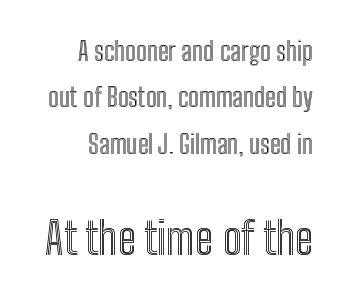
These lines were composed using upright roman letters. Proportional: the letters do not fall into vertical columns. Where is the straight margin? On the right. Compared with typical body copy, the letter spacing here is the same. The face used here appears at its bigger size in the lower chunk.
